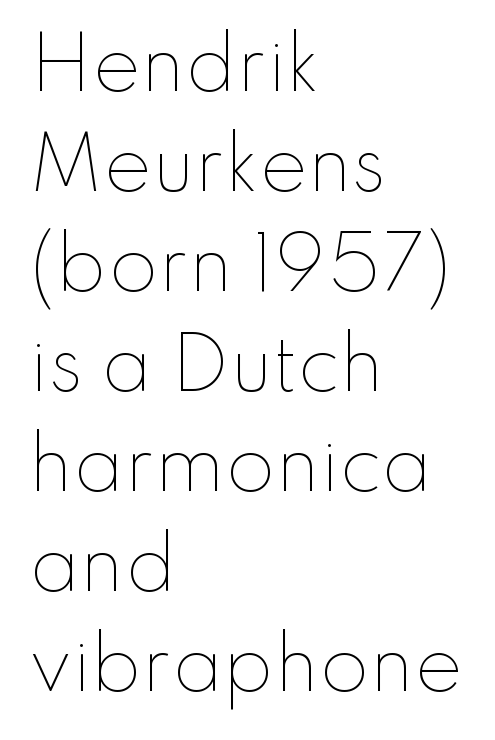
{"italic": "no", "bold": "no", "weight": "thin", "width": "normal", "stroke_contrast": "low", "x_height": "small", "monospaced": "no", "underline": "no", "align": "left", "line_spacing": "normal", "line_spacing_ratio": 1.39, "letter_spacing": "normal", "letter_spacing_em": 0.0, "glyph_px": 72}
